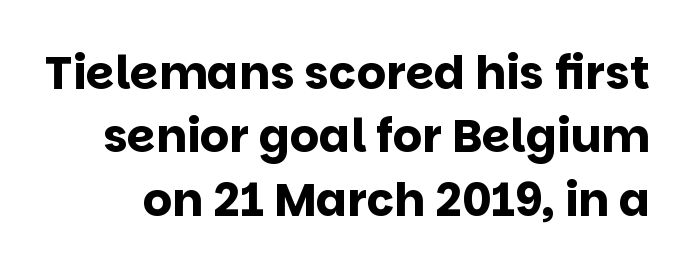
The image shows 46 px bold sans-serif type, upright; set normal line spacing (1.38x), normal letter spacing, not underlined; low stroke contrast and a large x-height.
